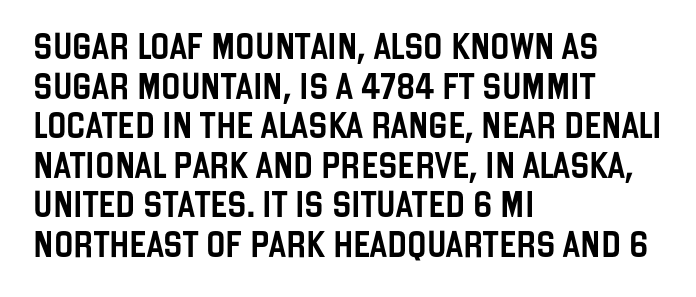
Interline gaps are of average width in this sample. The type sits square on the baseline with zero lean. Just letters on the line, the space beneath them empty. Students, note that the glyphs here touch the page at normal intervals. The rendering anchors every line to the left-hand side.
